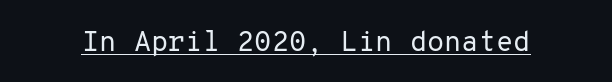
{"serif": "no", "italic": "no", "bold": "no", "weight": "regular", "width": "normal", "stroke_contrast": "low", "x_height": "medium", "monospaced": "yes", "underline": "yes", "letter_spacing": "normal", "letter_spacing_em": 0.0, "glyph_px": 28}
